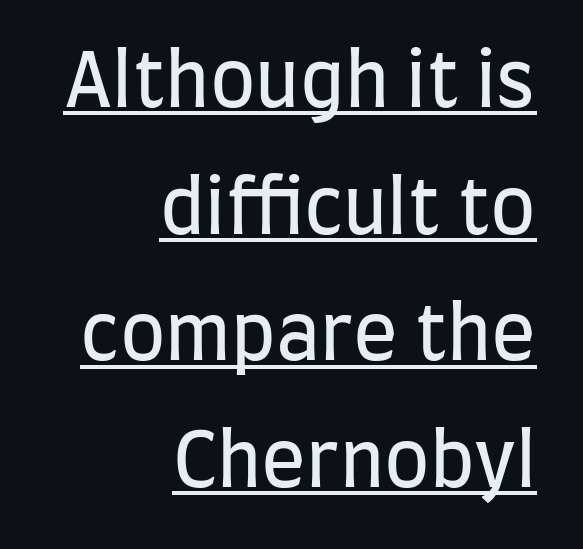
{"serif": "no", "italic": "no", "bold": "no", "weight": "regular", "width": "condensed", "stroke_contrast": "low", "x_height": "large", "monospaced": "no", "underline": "yes", "align": "right", "line_spacing_ratio": 1.71, "letter_spacing": "normal", "letter_spacing_em": 0.0, "glyph_px": 74}
